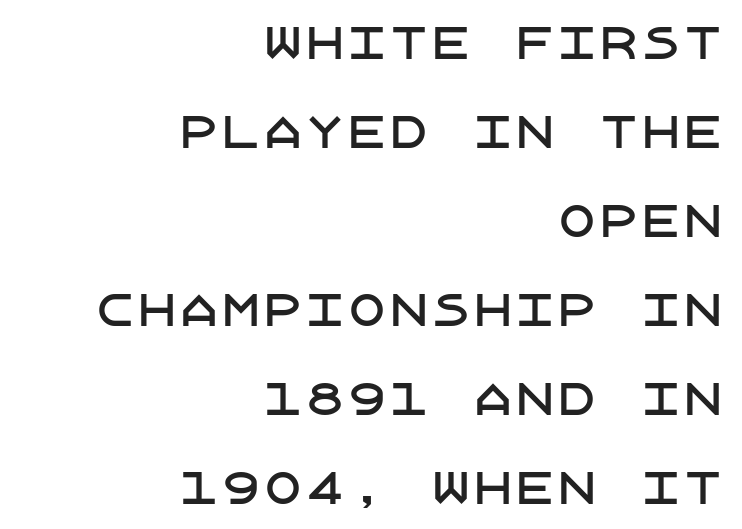
{"serif": "no", "italic": "no", "width": "normal", "stroke_contrast": "low", "x_height": "large", "underline": "no", "align": "right", "line_spacing": "loose", "line_spacing_ratio": 2.12, "letter_spacing": "normal", "letter_spacing_em": 0.0, "glyph_px": 42}
